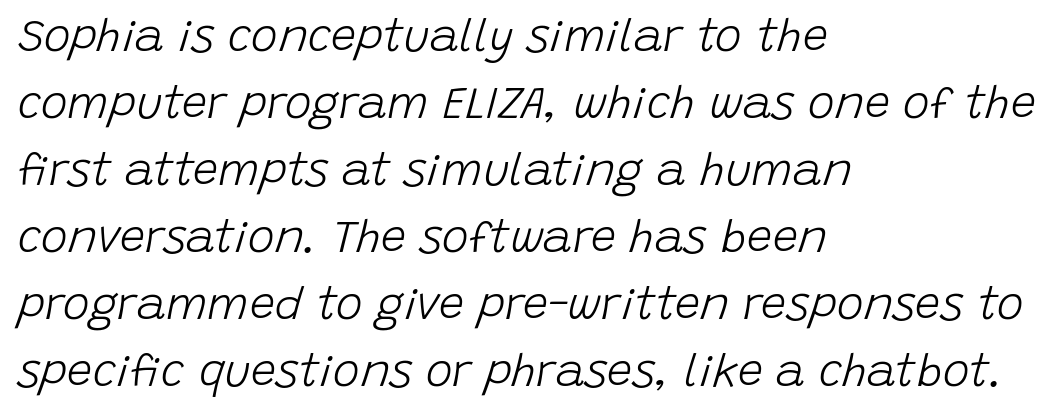
{"italic": "yes", "lean": "right", "slant_degrees": 15, "bold": "no", "weight": "light", "width": "normal", "stroke_contrast": "low", "x_height": "large", "monospaced": "no", "underline": "no", "align": "left", "line_spacing": "normal", "line_spacing_ratio": 1.49, "letter_spacing": "normal", "letter_spacing_em": 0.0, "glyph_px": 45}
